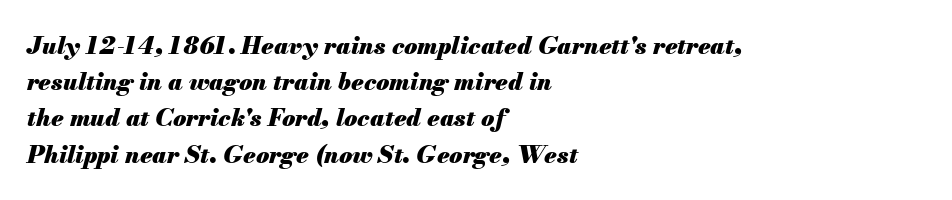
{"italic": "yes", "lean": "right", "slant_degrees": 13, "bold": "yes", "underline": "no", "align": "left", "line_spacing": "normal", "line_spacing_ratio": 1.51, "letter_spacing": "normal", "letter_spacing_em": 0.0, "glyph_px": 24}
